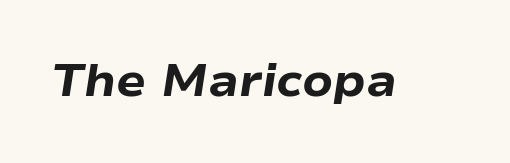
{"italic": "yes", "lean": "right", "slant_degrees": 9, "bold": "yes", "weight": "heavy", "width": "wide", "stroke_contrast": "low", "x_height": "medium", "monospaced": "no", "underline": "no", "letter_spacing": "normal", "letter_spacing_em": 0.0, "glyph_px": 44}
